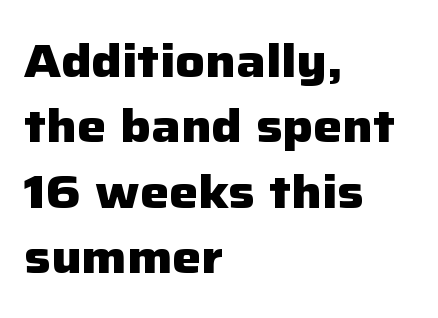
The image shows 46 px heavy sans-serif type, upright; set left-aligned, normal line spacing (1.42x), normal letter spacing, not underlined; low stroke contrast and a medium x-height.
